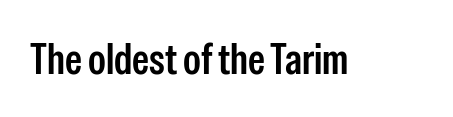
{"serif": "no", "italic": "no", "width": "condensed", "stroke_contrast": "low", "x_height": "medium", "monospaced": "no", "underline": "no", "letter_spacing": "normal", "letter_spacing_em": 0.0, "glyph_px": 43}
